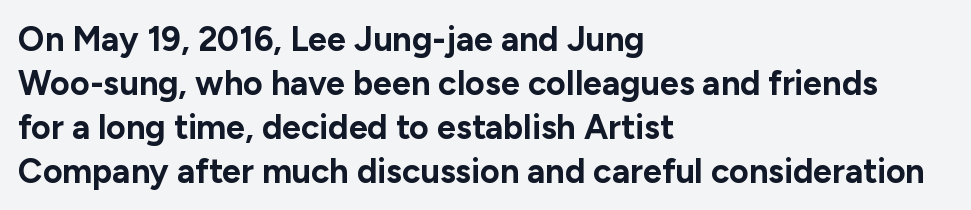
The image shows 34 px bold sans-serif type, upright; set left-aligned, normal line spacing (1.29x), normal letter spacing, not underlined; low stroke contrast and a medium x-height.
